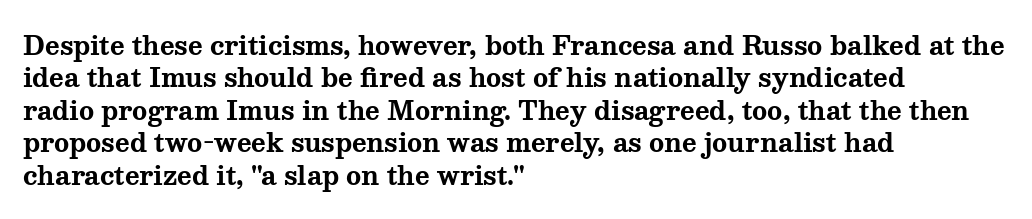
A typesetter would mark this as roman, not italic. The strokes are fattened all the way to bold. Beneath every word, the page is bare. The letters sit at their default tracking, neither squeezed nor spread. Notice how the passage keeps a crisp vertical edge on the left only. The lines sit at an ordinary, default distance from one another.
